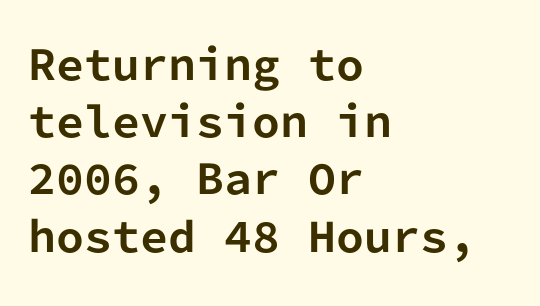
The image shows 40 px bold sans-serif type, upright, monospaced; set left-aligned, normal line spacing (1.43x), normal letter spacing, not underlined; low stroke contrast and a medium x-height.
